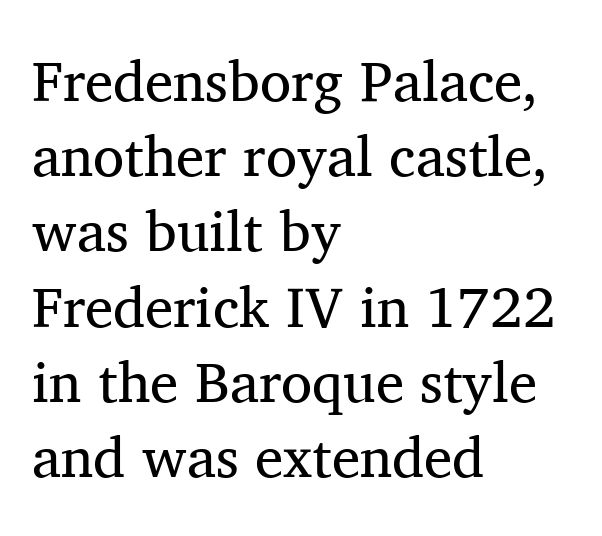
Typographically, this falls in the serif category. Proportional: the letters do not fall into vertical columns. Is the type heavy? It reads as light-to-regular instead. A bare baseline throughout the passage. The paragraph shown leans on its left margin. You can tell it's not italic because the verticals are truly vertical.
